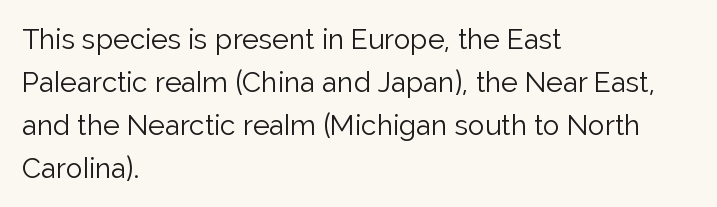
The image shows 28 px light sans-serif type, upright; set left-aligned, normal line spacing (1.53x), normal letter spacing, not underlined; low stroke contrast and a medium x-height.
